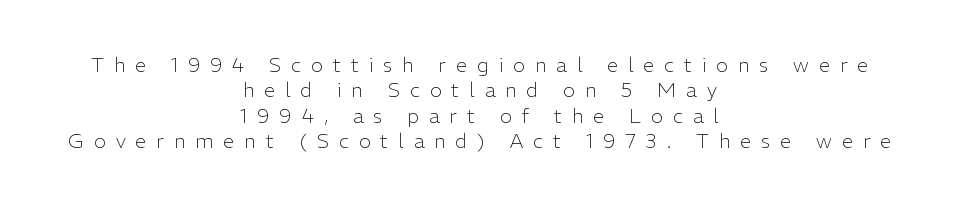
If you drew a line through each stem, it would be perfectly vertical. The setting favours the middle, as headings and verse often do. The rows are spaced the way most documents space them. This rendering widens character spacing well past its baseline value.
